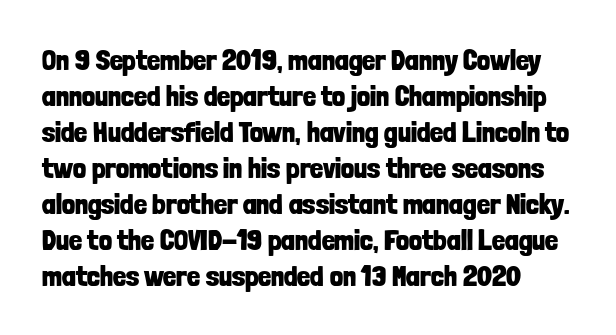
The image shows 29 px bold, condensed sans-serif type, upright; set line spacing 1.24x, normal letter spacing, not underlined; low stroke contrast and a medium x-height.
